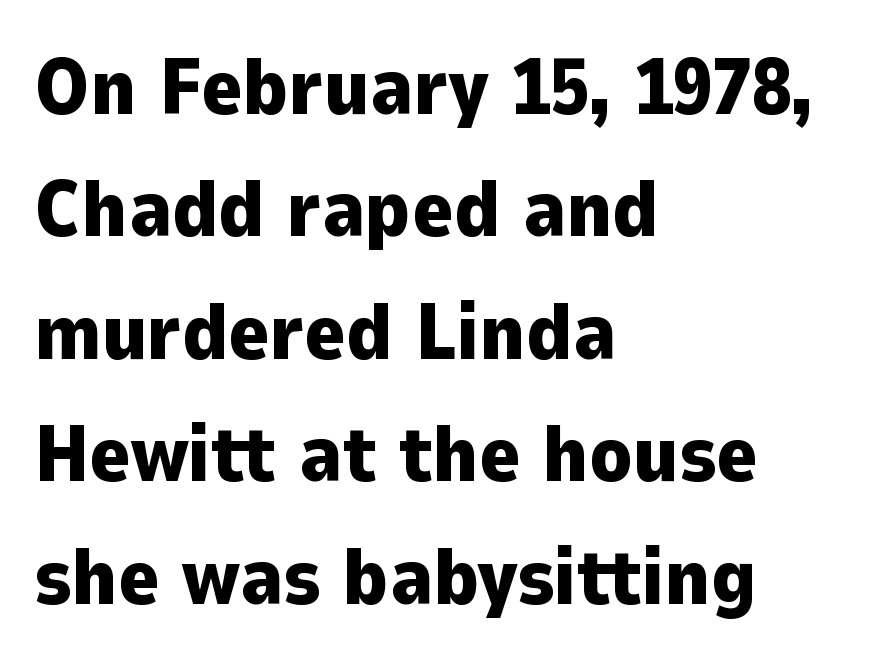
Proportional: the letters do not fall into vertical columns. The type is set solid horizontally, with unmodified tracking. These lines were composed using upright roman letters. Notice how descenders clear the ascenders below comfortably — that's standard leading.
